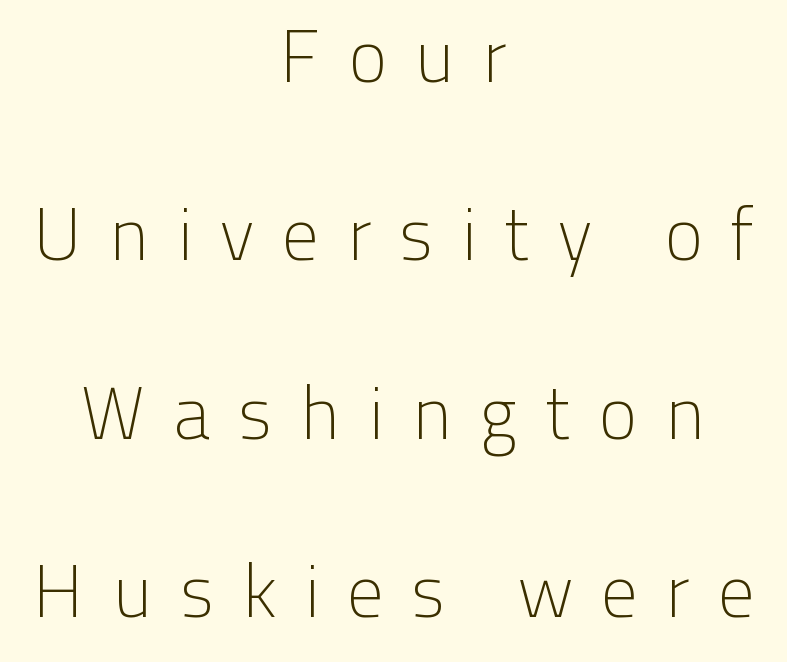
The characters are drawn with everyday or finer stroke widths. The lettering stays uniformly vertical, giving the passage a roman look. Baseline-to-baseline distance is far greater than the letter height. A centered setting, common on invitations and titles, is used for this passage.
